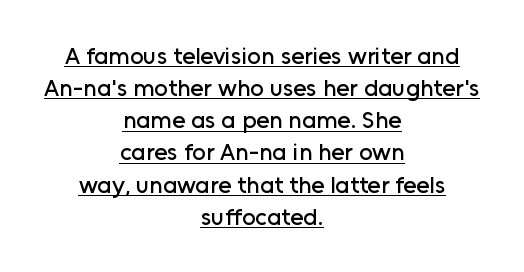
Underline: present. Is there much room between lines? A standard amount, neither cramped nor airy. The letterforms sit shoulder to shoulder at normal distance. Typeset on center — no edge is straight. You can tell it's not italic because the verticals are truly vertical.
